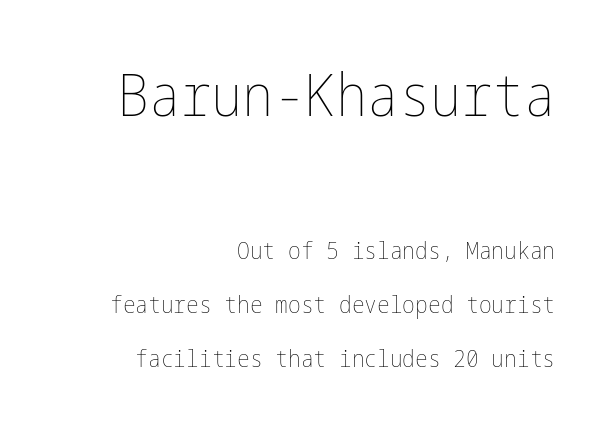
{"italic": "no", "bold": "no", "weight": "thin", "width": "condensed", "stroke_contrast": "low", "x_height": "medium", "underline": "no", "align": "right", "line_spacing": "loose", "line_spacing_ratio": 2.26, "letter_spacing": "normal", "letter_spacing_em": 0.0, "larger_block": "first", "size_ratio": 2.46, "glyph_px": 59}
